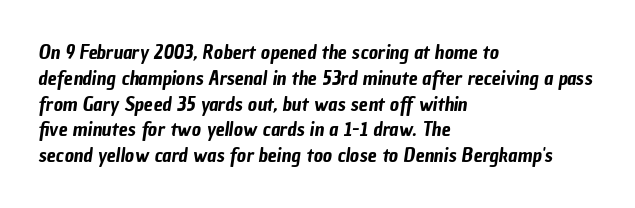
The lines are quadded left. Students, note that the glyphs here touch the page at normal intervals. The zone under the glyphs is completely vacant. The lines sit at an ordinary, default distance from one another.
